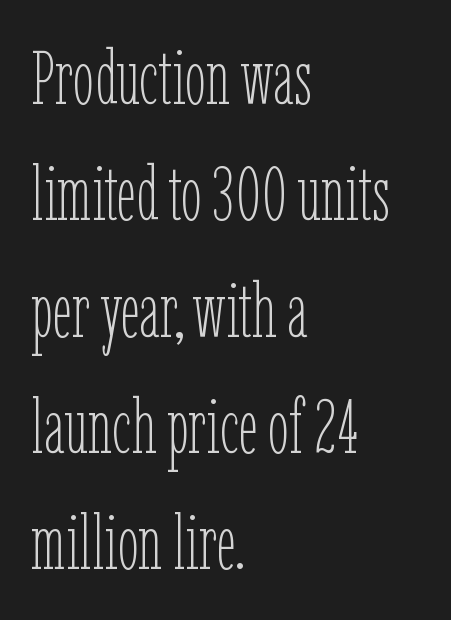
The image shows 76 px thin, condensed type, upright; set left-aligned, normal line spacing (1.53x), normal letter spacing, not underlined; low stroke contrast and a medium x-height.
